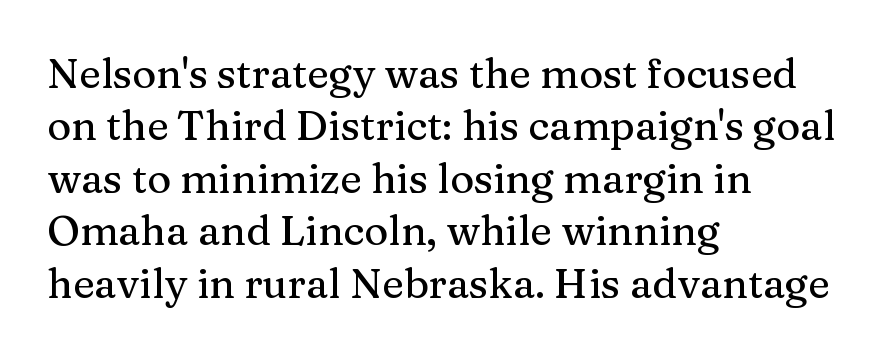
Q: Is the text italic (slanted)? A: No, it is upright.
Q: Is the typeface a serif or a sans-serif typeface? A: Serif.
Q: Is the text underlined? A: No.
Q: How is the paragraph aligned? A: Left-aligned.
Q: Is the spacing between letters normal or unusually wide? A: Normal.
Q: Is the spacing between lines tight, normal or loose? A: Normal.
Q: Width (condensed, normal, or wide)? A: Normal.
Q: Stroke contrast? A: Medium.
Q: x-height? A: Medium.
Q: Monospaced? A: No.
